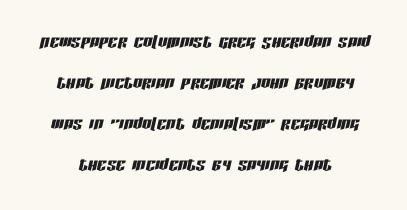
{"italic": "yes", "lean": "right", "slant_degrees": 13, "underline": "no", "align": "center", "line_spacing_ratio": 1.78, "letter_spacing": "normal", "letter_spacing_em": 0.0, "glyph_px": 23}
